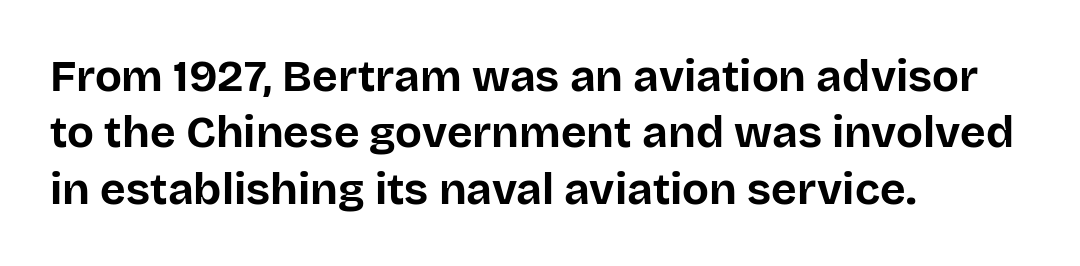
Q: Is the text bold? A: Yes.
Q: Is the text italic (slanted)? A: No, it is upright.
Q: Is the typeface a serif or a sans-serif typeface? A: Sans-serif.
Q: Is the text underlined? A: No.
Q: How is the paragraph aligned? A: Left-aligned.
Q: Is the spacing between letters normal or unusually wide? A: Normal.
Q: Is the spacing between lines tight, normal or loose? A: Normal.
Q: Width (condensed, normal, or wide)? A: Normal.
Q: Stroke contrast? A: Low.
Q: x-height? A: Large.
Q: Monospaced? A: No.
